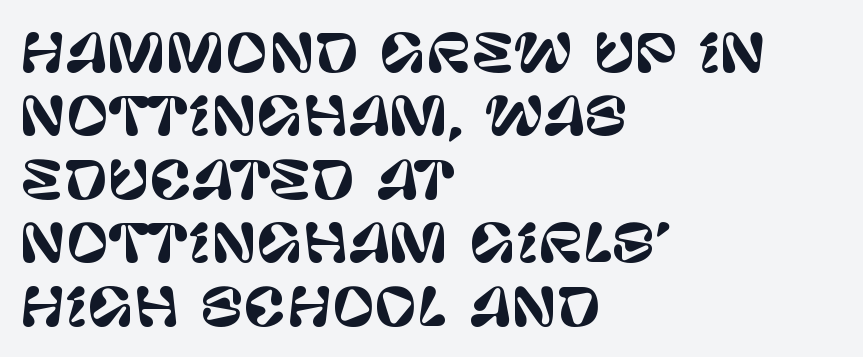
A typesetter would label this face a sans. This rendering uses left alignment, leaving the right contour irregular. The passage shown is not underscored anywhere. These lines are rendered in a variable-pitch font.
